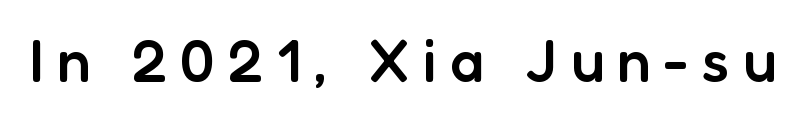
Quick note: underline off. Every stem runs plumb, perpendicular to the baseline. The horizontal fit of the characters is loose and conspicuously gappy. This sample has the flowing, uneven cadence of proportional lettering. Unlike a traditional serif, this face leaves its strokes unadorned. Slightly chunky letters — semibold, I'd say, not full bold.
